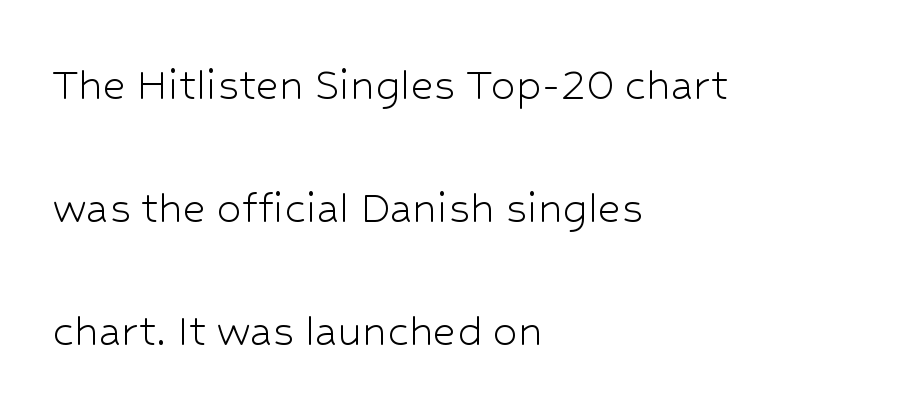
Short note: letters normally spaced. The text was rendered using a sans face with plain stroke endings. Think of a printed novel: that variable character pitch is what you see here. The letters stand straight up with perfectly vertical stems. Stroke thickness stays within the range of a standard reading face or lighter. The typesetter chose a ragged-right arrangement here.
